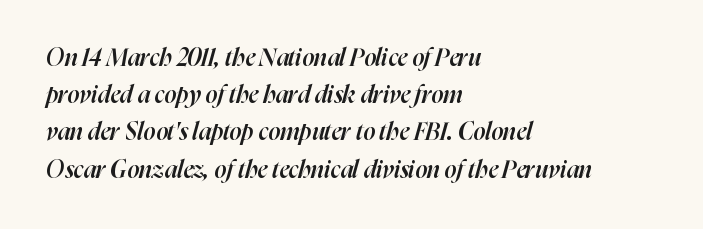
The image shows 24 px text type, italic (leaning right); set left-aligned, normal line spacing (1.55x), normal letter spacing, not underlined.
